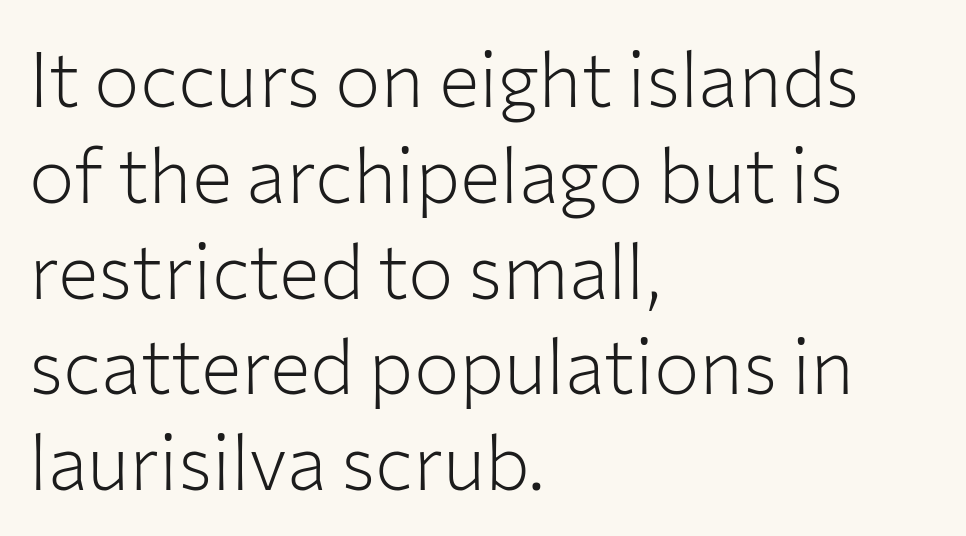
What kind of face is this? One without serifs — a sans. You can tell it's not italic because the verticals are truly vertical. In terms of leading, this rendering sits right in the middle. The passage shown is typed in a proportional face where columns would drift. The paragraph has a hard left edge and a soft right edge.
